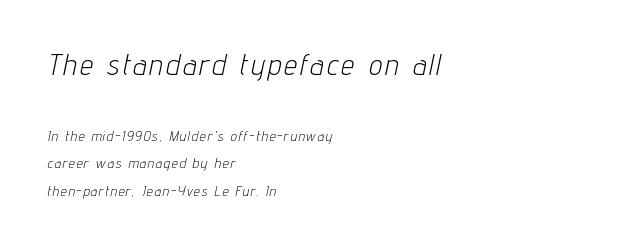
Q: Is the text bold? A: No.
Q: Is the text italic (slanted)? A: Yes, it leans right by about 12 degrees.
Q: Is the text underlined? A: No.
Q: How is the paragraph aligned? A: Left-aligned.
Q: Is the spacing between lines tight, normal or loose? A: Loose.
Q: Which block of text is set in a larger size, the first (top) or the second (bottom)? A: The first (top) one.
Q: Width (condensed, normal, or wide)? A: Condensed.
Q: Stroke contrast? A: Low.
Q: x-height? A: Medium.
Q: Monospaced? A: No.
